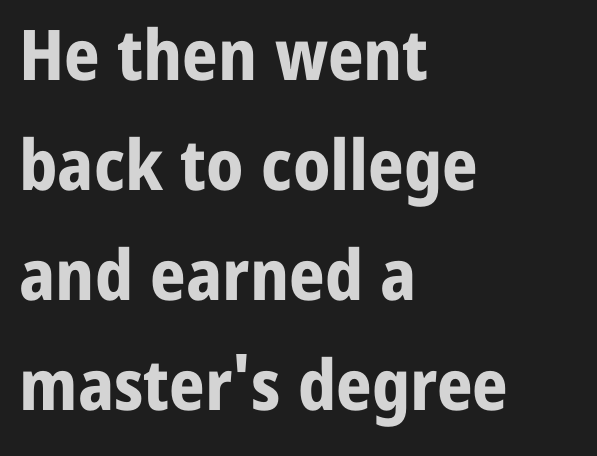
Short note: letters normally spaced. The letters carry no serifs — their stems end cleanly without finishing strokes. Does the lettering tilt? It doesn't — this is upright. Looks like regular typesetting: each glyph gets only the width it needs. The rendering uses a moderate line-height, typical for paragraphs. Typesetter's note: full bold, strokes at maximum text heaviness.
